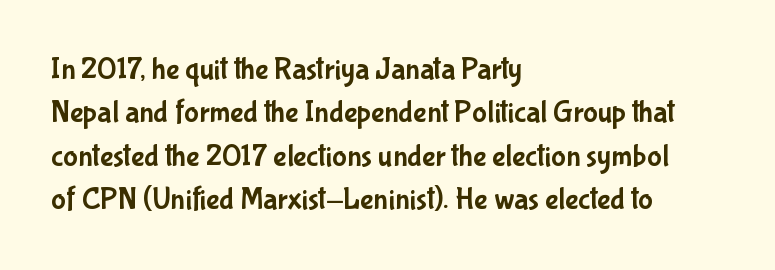
The image shows 31 px condensed sans-serif type, upright; set left-aligned, normal line spacing (1.4x), normal letter spacing, not underlined; low stroke contrast and a medium x-height.
